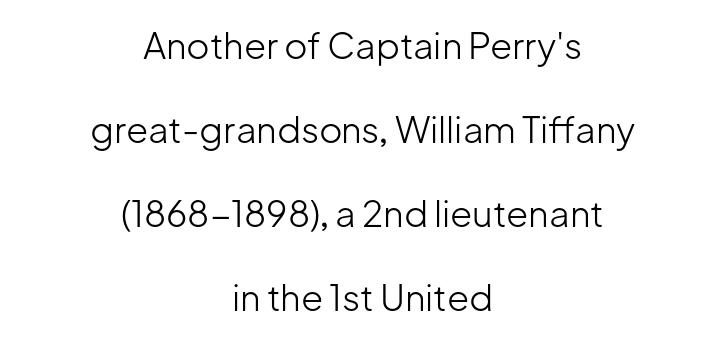
{"serif": "no", "italic": "no", "bold": "no", "weight": "light", "width": "normal", "stroke_contrast": "low", "x_height": "medium", "monospaced": "no", "underline": "no", "align": "center", "line_spacing": "loose", "line_spacing_ratio": 2.33, "letter_spacing": "normal", "letter_spacing_em": 0.0, "glyph_px": 36}
